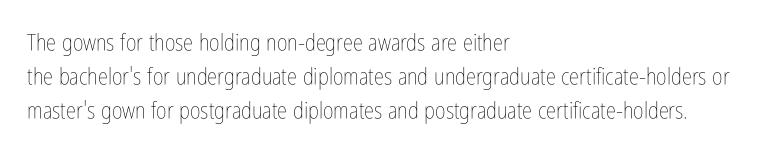
Q: Is the text bold? A: No.
Q: Is the text italic (slanted)? A: No, it is upright.
Q: Is the text underlined? A: No.
Q: How is the paragraph aligned? A: Left-aligned.
Q: Is the spacing between letters normal or unusually wide? A: Normal.
Q: Is the spacing between lines tight, normal or loose? A: Normal.
